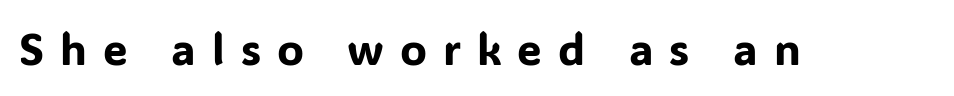
The image shows 44 px sans-serif type, upright; set unusually wide letter spacing (+0.36 em), not underlined; low stroke contrast and a medium x-height.
